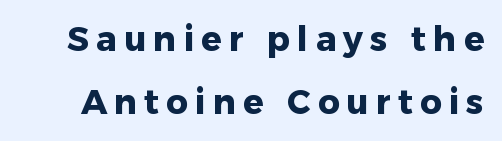
Glyph-to-glyph distance is far greater than everyday printed text. Posture: upright roman. The passage shown is typed in a proportional face where columns would drift. As a designer I'd log this as weight 700, bold. Serifs: no, the terminals of the letterforms are clean.
